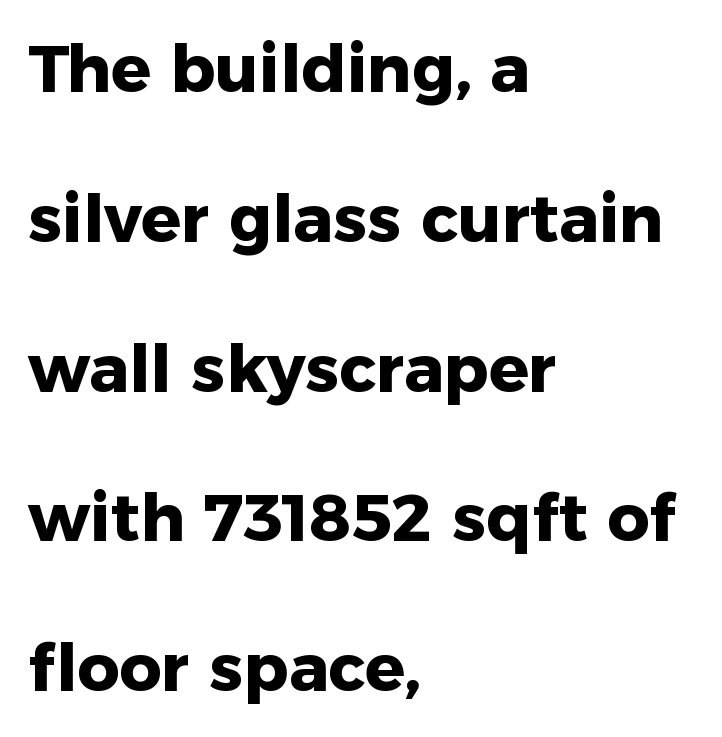
Q: Is the text bold? A: Yes.
Q: Is the text italic (slanted)? A: No, it is upright.
Q: Is the typeface a serif or a sans-serif typeface? A: Sans-serif.
Q: Is the text underlined? A: No.
Q: How is the paragraph aligned? A: Left-aligned.
Q: Is the spacing between letters normal or unusually wide? A: Normal.
Q: Is the spacing between lines tight, normal or loose? A: Loose.
Q: Width (condensed, normal, or wide)? A: Normal.
Q: Stroke contrast? A: Low.
Q: x-height? A: Medium.
Q: Monospaced? A: No.
